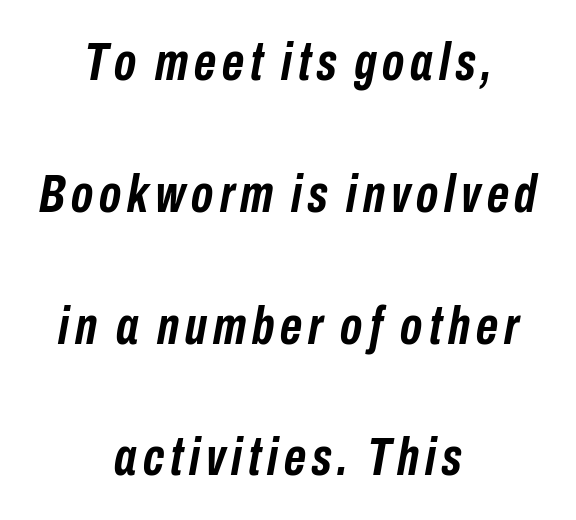
{"italic": "yes", "lean": "right", "slant_degrees": 10, "bold": "yes", "weight": "semibold", "width": "condensed", "stroke_contrast": "low", "x_height": "medium", "monospaced": "no", "underline": "no", "align": "center", "line_spacing": "loose", "line_spacing_ratio": 2.44, "glyph_px": 54}
